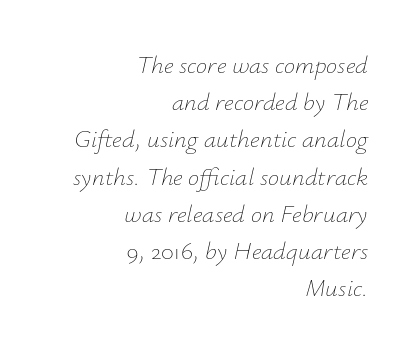
The image shows 25 px text type, italic (leaning right); set right-aligned, normal line spacing (1.49x), normal letter spacing, not underlined.
